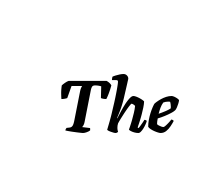
Q: Is the text bold? A: Yes.
Q: Is the text italic (slanted)? A: Yes, it leans right by about 11 degrees.
Q: Is the text underlined? A: No.
Q: Is the spacing between letters normal or unusually wide? A: Normal.
Q: Width (condensed, normal, or wide)? A: Normal.
Q: Stroke contrast? A: Low.
Q: x-height? A: Medium.
Q: Monospaced? A: No.
